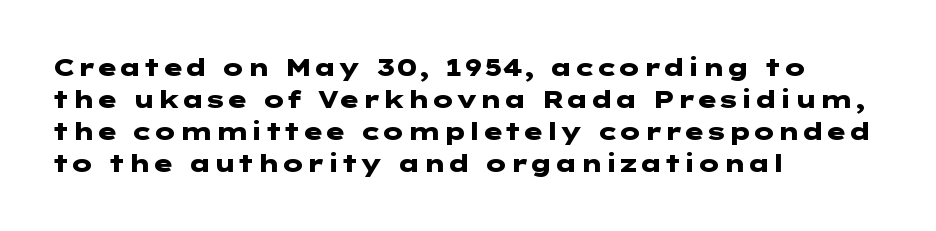
The image shows 24 px bold type, upright; set left-aligned, normal line spacing (1.34x), normal letter spacing, not underlined.
